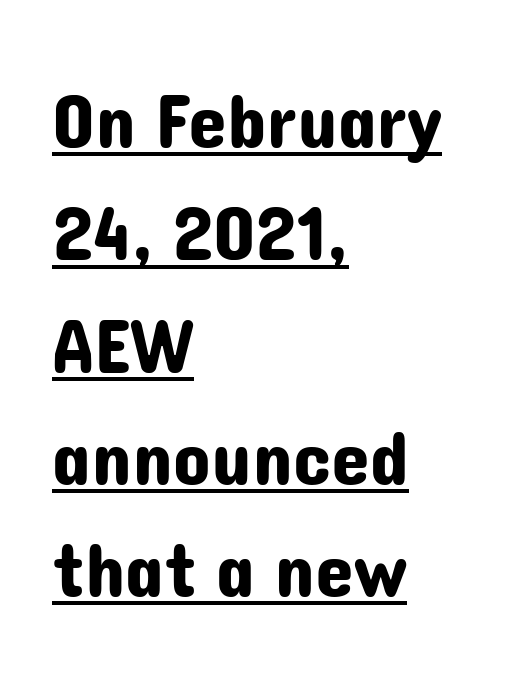
Caption: standard tracking, unaltered. A continuous stroke trails under the words, as in a hyperlink. Font category for this specimen: sans-serif. The type sits square on the baseline with zero lean.
